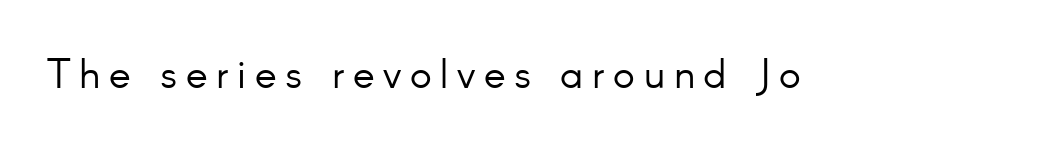
The image shows 41 px light sans-serif type, upright; set unusually wide letter spacing (+0.21 em), not underlined; low stroke contrast and a small x-height.
